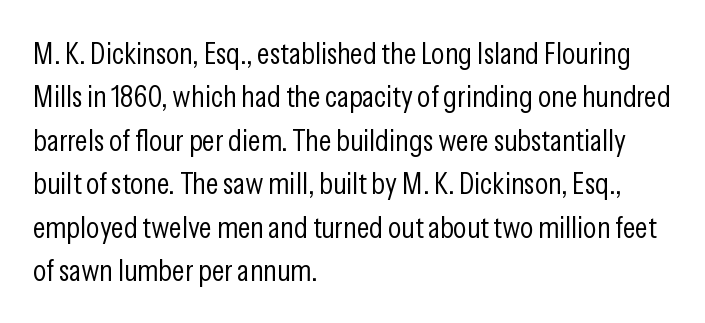
Horizontal alignment here is leftward, the default for most running prose. To sum up the face: it is a sans, with no serifs. The block of text has a typical density, with ordinary space between rows. Ordinary non-slanted type is in use. The words here are not underlined.
